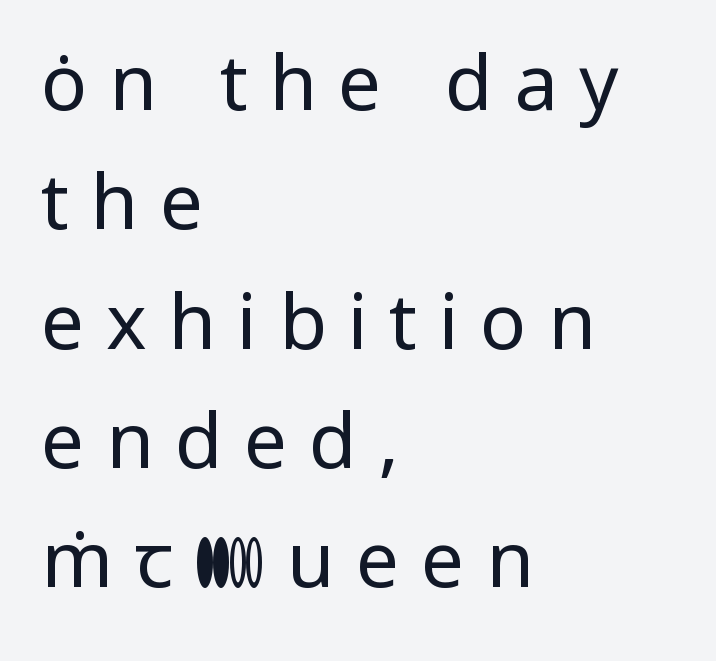
The lines sit at an ordinary, default distance from one another. This is roman type, the default non-slanted kind. A typesetter would call this proportional, since set widths differ per character. Beneath every word, the page is bare. These lines are set flush left with a ragged right edge. No extra ink here — the face is not bold.
